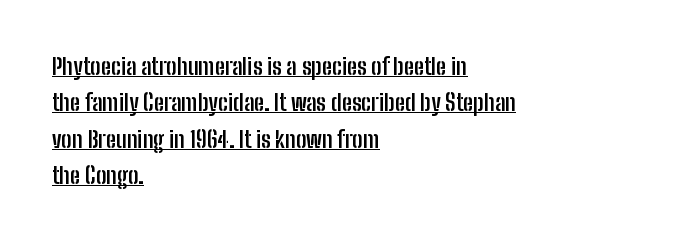
The image shows 23 px bold type, upright; set left-aligned, normal line spacing (1.58x), normal letter spacing, underlined.
